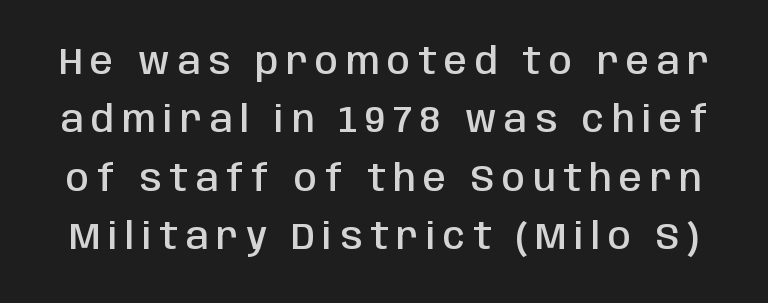
Q: Is the text bold? A: Semi-bold.
Q: Is the text italic (slanted)? A: No, it is upright.
Q: Is the typeface a serif or a sans-serif typeface? A: Sans-serif.
Q: Is the text underlined? A: No.
Q: Is the spacing between letters normal or unusually wide? A: Unusually wide.
Q: Is the spacing between lines tight, normal or loose? A: Normal.
Q: Width (condensed, normal, or wide)? A: Condensed.
Q: Stroke contrast? A: Low.
Q: x-height? A: Large.
Q: Monospaced? A: No.
